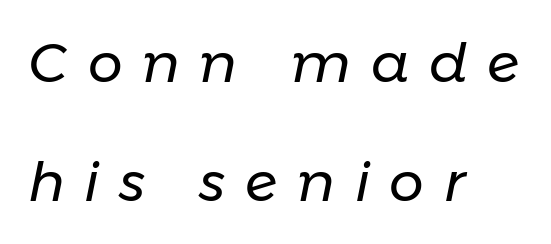
Notice how the passage keeps a crisp vertical edge on the left only. The face used here is proportionally spaced, like ordinary book or web type. Italic? Definitely — the glyphs are oblique. Weight: regular or lighter. A typesetter would call this leading open, well beyond the default.
